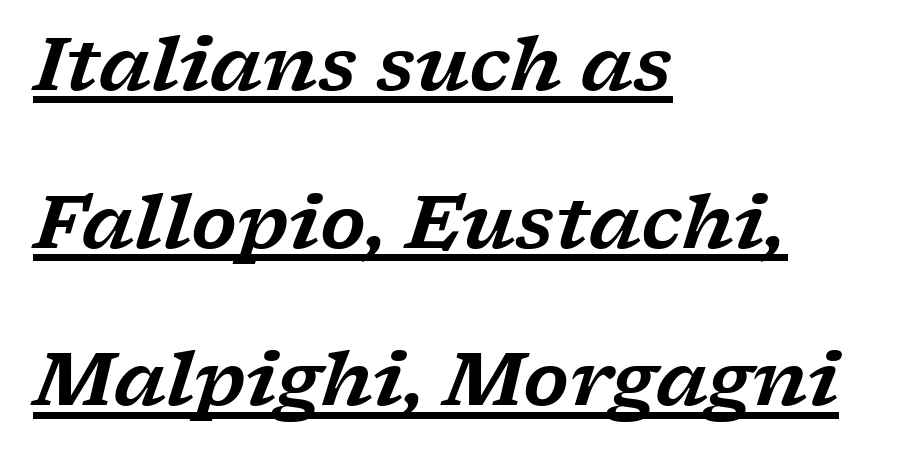
The image shows 74 px wide serif type, italic (leaning right); set left-aligned, loose line spacing (2.13x), normal letter spacing, underlined; low stroke contrast and a medium x-height.
